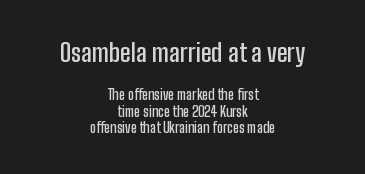
Q: Is the text bold? A: Semi-bold.
Q: Is the text italic (slanted)? A: No, it is upright.
Q: Is the text underlined? A: No.
Q: How is the paragraph aligned? A: Centered.
Q: Is the spacing between letters normal or unusually wide? A: Normal.
Q: Which block of text is set in a larger size, the first (top) or the second (bottom)? A: The first (top) one.
